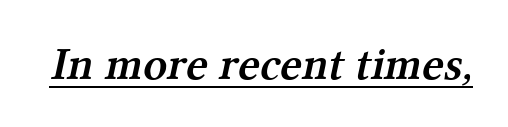
The image shows 47 px semibold serif type; set normal letter spacing, underlined; medium stroke contrast and a medium x-height.
